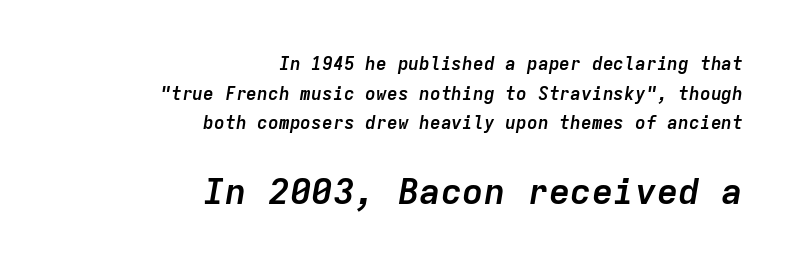
The image shows 36 px semibold type, italic (leaning right), monospaced; set right-aligned, normal line spacing (1.64x), normal letter spacing, not underlined; the second (bottom) block is 2.0x larger; low stroke contrast and a medium x-height.
